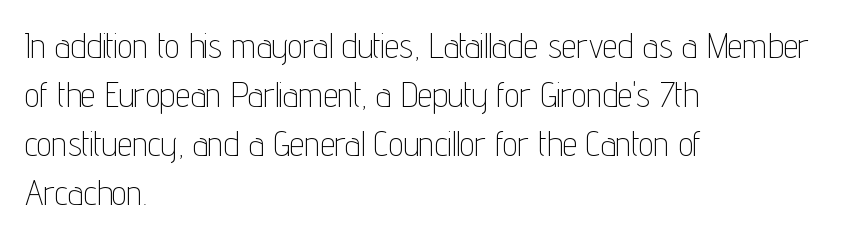
The image shows 34 px thin, condensed sans-serif type, upright; set left-aligned, normal line spacing (1.44x), normal letter spacing, not underlined; low stroke contrast and a medium x-height.
